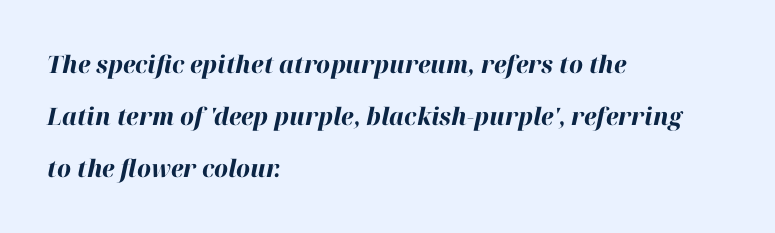
Just letters on the line, the space beneath them empty. Rendered with sloped, italic letterforms. Successive baselines arrive slowly, with a big drop between each. The glyphs have the mass of a bold cut. The line texture is even and compact thanks to regular tracking. The lines are quadded left.
